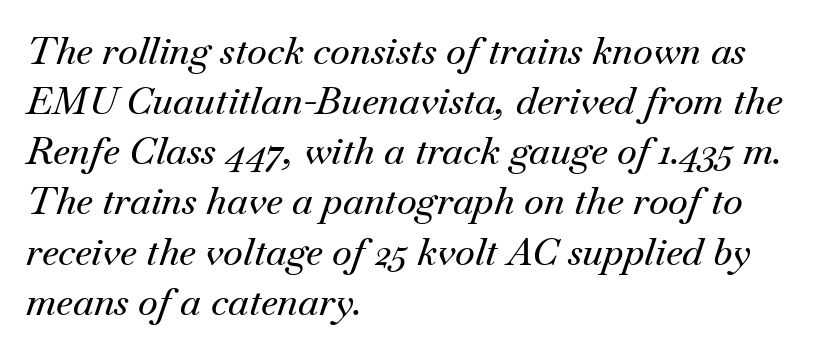
The line texture is even and compact thanks to regular tracking. What kind of face is this? One with serifs. Italic: yes, the glyphs are oblique. The area under the type is left untouched. This sample has the flowing, uneven cadence of proportional lettering. The designer left line spacing at the default.
